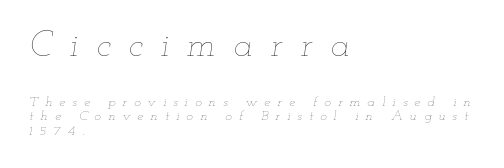
Q: Is the text bold? A: No.
Q: Is the text italic (slanted)? A: Yes, it leans right by about 12 degrees.
Q: Is the text underlined? A: No.
Q: How is the paragraph aligned? A: Left-aligned.
Q: Is the spacing between letters normal or unusually wide? A: Unusually wide.
Q: Is the spacing between lines tight, normal or loose? A: Tight.
Q: Which block of text is set in a larger size, the first (top) or the second (bottom)? A: The first (top) one.
Q: Width (condensed, normal, or wide)? A: Wide.
Q: Stroke contrast? A: Low.
Q: x-height? A: Small.
Q: Monospaced? A: No.
